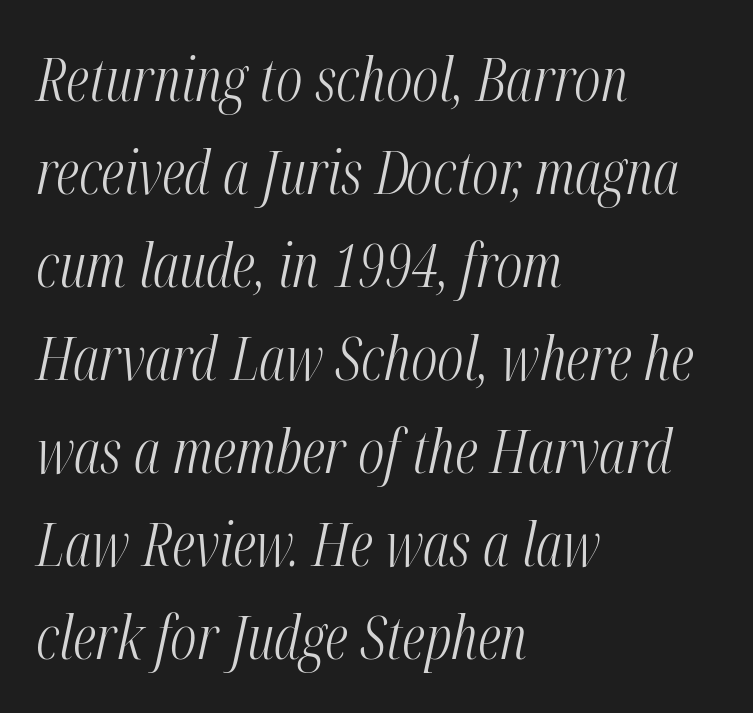
Q: Is the text bold? A: No.
Q: Is the text italic (slanted)? A: Yes, it leans right by about 12 degrees.
Q: Is the text underlined? A: No.
Q: How is the paragraph aligned? A: Left-aligned.
Q: Is the spacing between letters normal or unusually wide? A: Normal.
Q: Is the spacing between lines tight, normal or loose? A: Normal.
Q: Width (condensed, normal, or wide)? A: Condensed.
Q: Stroke contrast? A: Medium.
Q: x-height? A: Medium.
Q: Monospaced? A: No.
